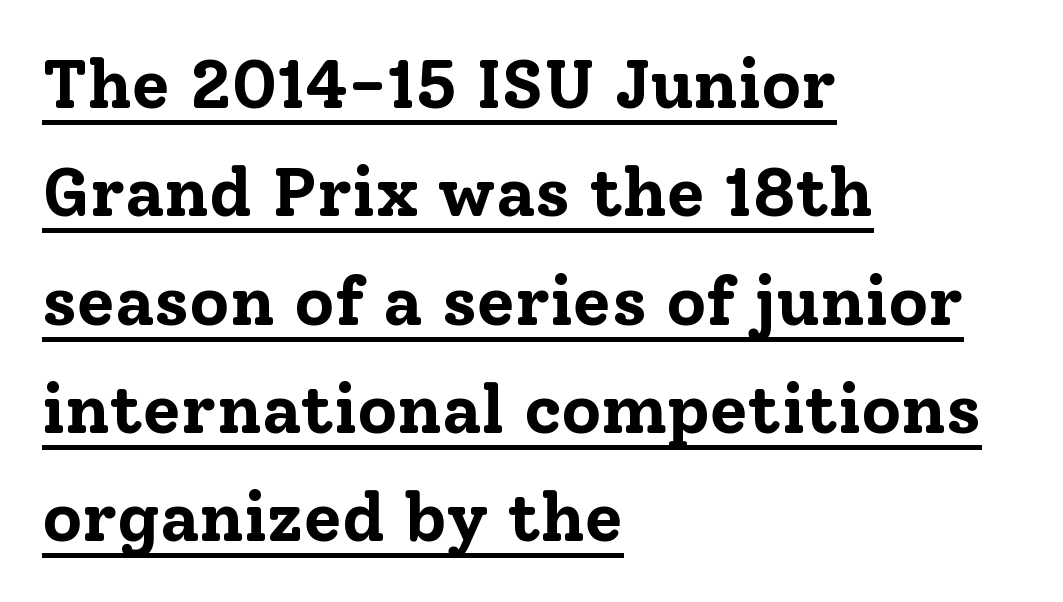
The image shows 69 px bold serif type, upright; set left-aligned, normal line spacing (1.57x), normal letter spacing, underlined; low stroke contrast and a medium x-height.
